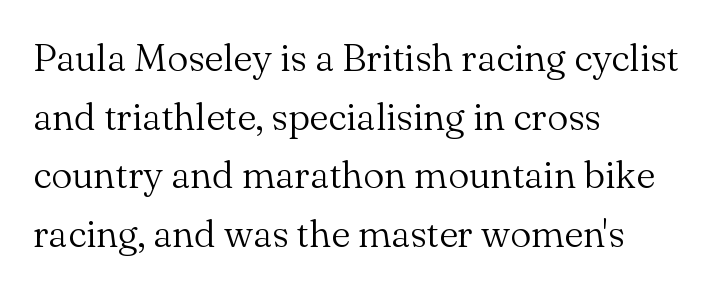
Q: Is the text bold? A: No.
Q: Is the text italic (slanted)? A: No, it is upright.
Q: Is the typeface a serif or a sans-serif typeface? A: Serif.
Q: Is the text underlined? A: No.
Q: How is the paragraph aligned? A: Left-aligned.
Q: Is the spacing between letters normal or unusually wide? A: Normal.
Q: Is the spacing between lines tight, normal or loose? A: Normal.
Q: Width (condensed, normal, or wide)? A: Normal.
Q: Stroke contrast? A: Medium.
Q: x-height? A: Small.
Q: Monospaced? A: No.
